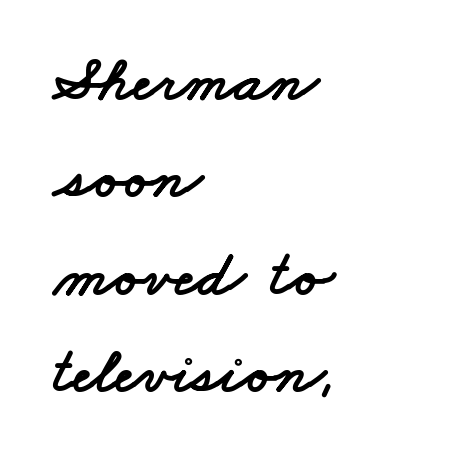
Underlining? Definitely not there. Character widths vary here, with narrow letters taking less room than wide ones. Does the copy run flush right? No — it runs flush left. In terms of letterform style, serifs are entirely absent.
